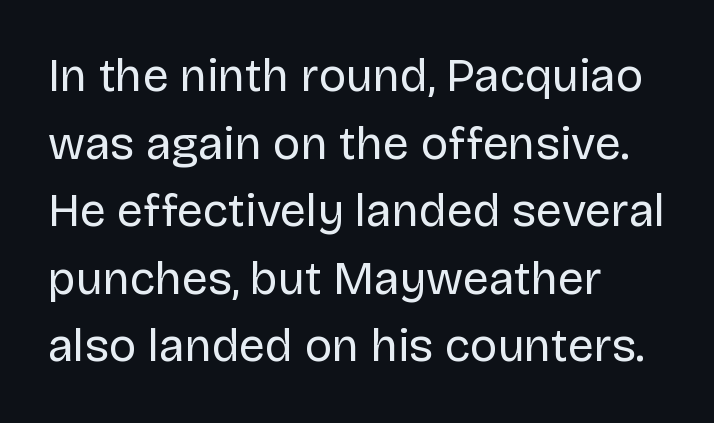
This rendering uses left alignment, leaving the right contour irregular. Quick note: not italic, upright. Quick note: interline space is typical. The rendering keeps characters at their native spacing. These glyphs show unthickened strokes, regular width or finer. The space directly below the letters is spotless.
